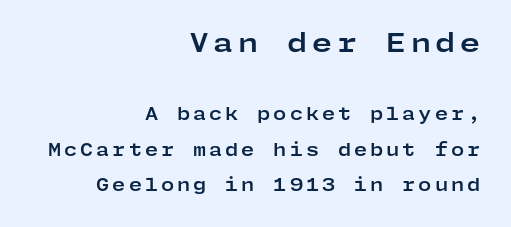
The space between consecutive lines is lavish. No italicization has been applied; the sample stays upright. Glance below the letters and you will spot only blank space. Character size in the leading block exceeds that of the trailing block. Students, this is bold: see how much ink each stroke carries.
